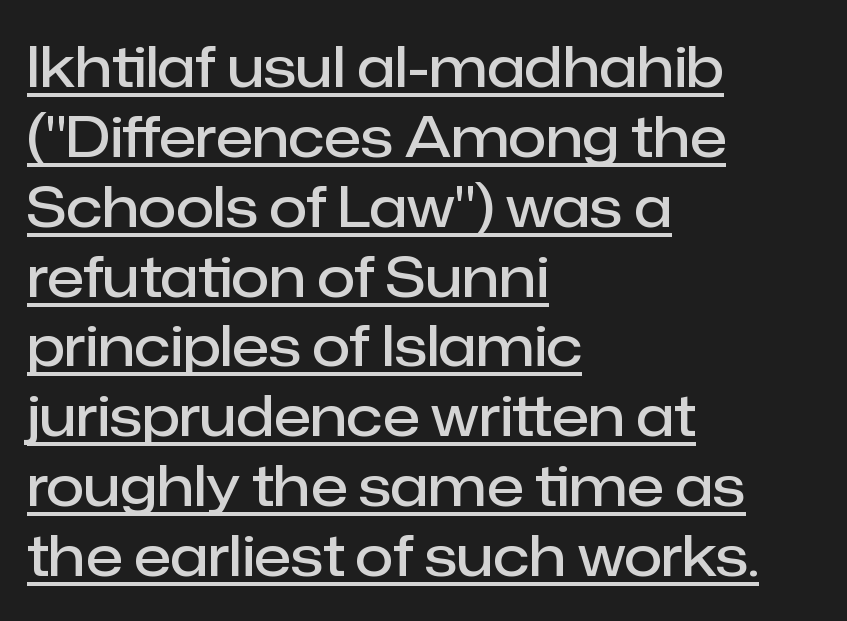
Interline gaps are of average width in this sample. Nobody touched the tracking dial on this one. Stems and bowls a touch heavier than normal — semibold. Every word sits above its own underline. A typesetter would label this face a sans.
